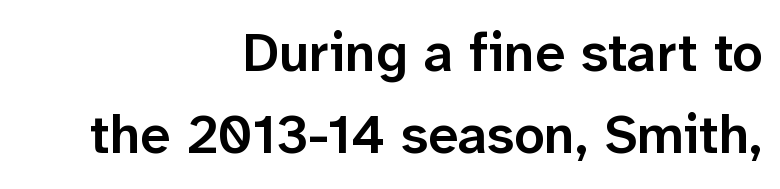
Q: Is the text bold? A: Semi-bold.
Q: Is the text italic (slanted)? A: No, it is upright.
Q: Is the typeface a serif or a sans-serif typeface? A: Sans-serif.
Q: Is the text underlined? A: No.
Q: How is the paragraph aligned? A: Right-aligned.
Q: Is the spacing between letters normal or unusually wide? A: Normal.
Q: Is the spacing between lines tight, normal or loose? A: Normal.
Q: Width (condensed, normal, or wide)? A: Normal.
Q: Stroke contrast? A: Low.
Q: x-height? A: Medium.
Q: Monospaced? A: No.
